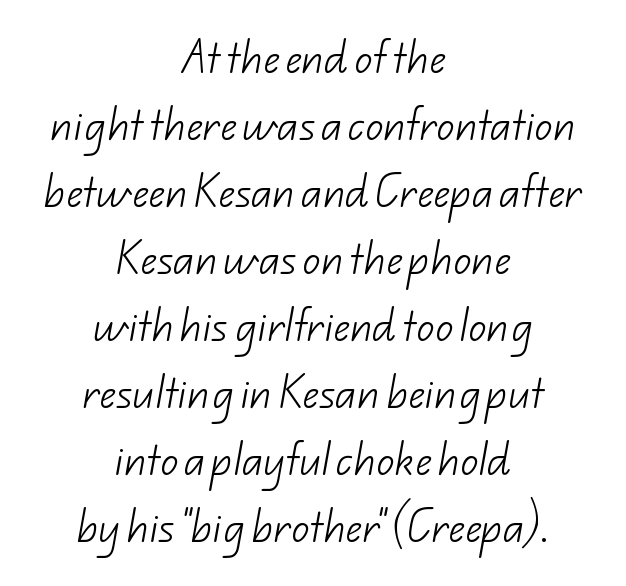
The image shows 36 px light sans-serif type; set centered, line spacing 1.86x, normal letter spacing, not underlined; low stroke contrast and a small x-height.
